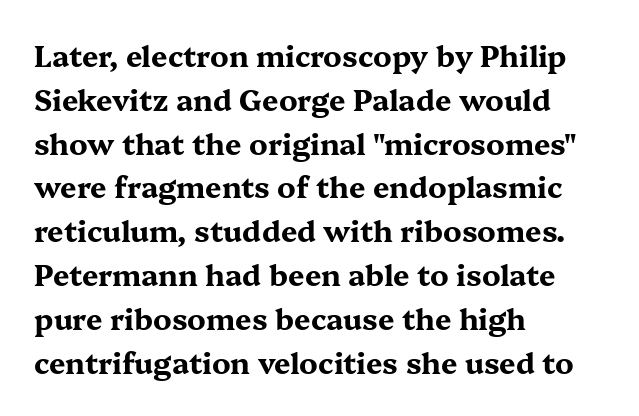
The image shows 29 px bold, wide serif type, upright; set left-aligned, normal line spacing (1.51x), normal letter spacing, not underlined; medium stroke contrast and a medium x-height.
